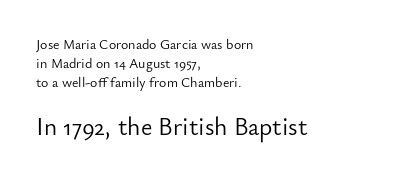
This sample uses an upright cut, with every glyph sitting square on the baseline. Does the copy run flush right? No — it runs flush left. In this sample the second text group is rendered at the bigger scale. Vertically, the passage feels balanced, rows spaced as you'd expect.
